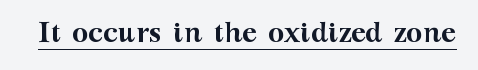
{"serif": "yes", "italic": "no", "bold": "yes", "weight": "semibold", "width": "wide", "stroke_contrast": "medium", "x_height": "medium", "monospaced": "no", "underline": "yes", "letter_spacing": "normal", "letter_spacing_em": 0.0, "glyph_px": 28}
